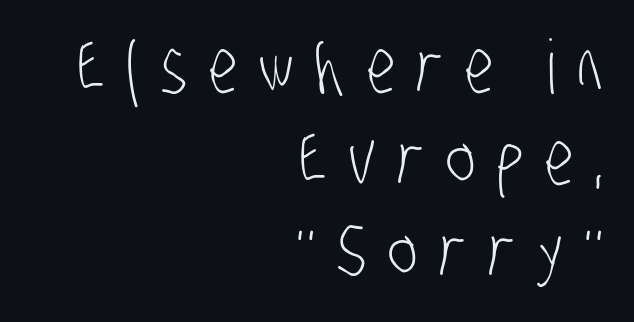
Q: Is the text bold? A: No.
Q: Is the typeface a serif or a sans-serif typeface? A: Sans-serif.
Q: Is the text underlined? A: No.
Q: How is the paragraph aligned? A: Right-aligned.
Q: Is the spacing between letters normal or unusually wide? A: Unusually wide.
Q: Width (condensed, normal, or wide)? A: Condensed.
Q: Stroke contrast? A: Low.
Q: x-height? A: Large.
Q: Monospaced? A: No.
